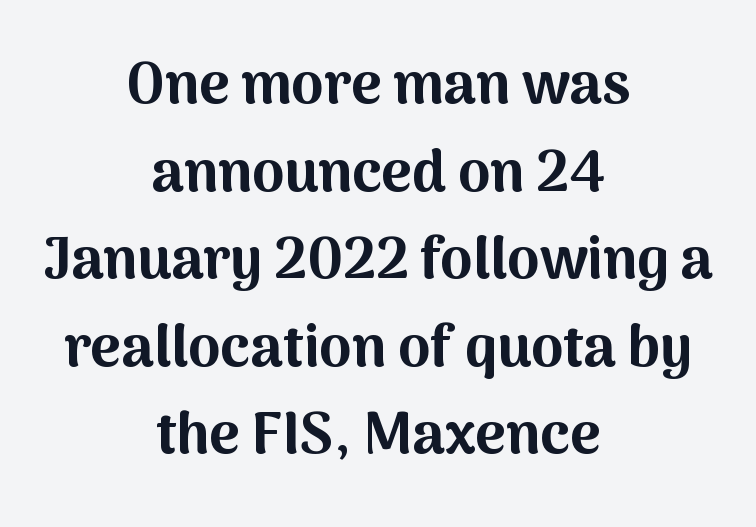
Q: Is the text bold? A: Yes.
Q: Is the text italic (slanted)? A: No, it is upright.
Q: Is the typeface a serif or a sans-serif typeface? A: Sans-serif.
Q: Is the text underlined? A: No.
Q: How is the paragraph aligned? A: Centered.
Q: Is the spacing between letters normal or unusually wide? A: Normal.
Q: Is the spacing between lines tight, normal or loose? A: Normal.
Q: Width (condensed, normal, or wide)? A: Normal.
Q: Stroke contrast? A: Medium.
Q: x-height? A: Medium.
Q: Monospaced? A: No.
